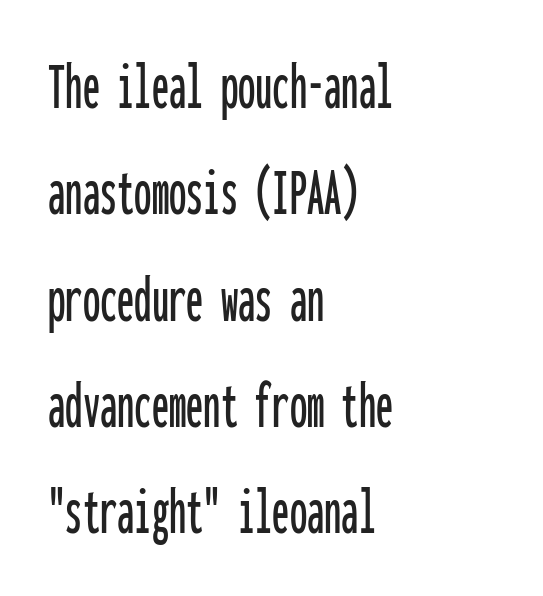
If you drew a ruler down the left edge, every line would touch it. Think of a typewriter: that constant character pitch is what you see here. The space beneath each line is pristine and unruled. Compared with typical paragraphs, the rows here are spaced about the same. What kind of face is this? One without serifs — a sans.
